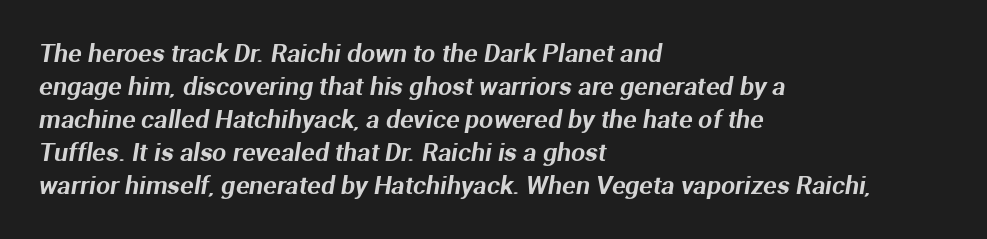
Short and long lines alike share a common starting point at left. Vertically, the passage feels balanced, rows spaced as you'd expect. Words appear dense and cohesive because spacing is normal. Quick note: underline off.
